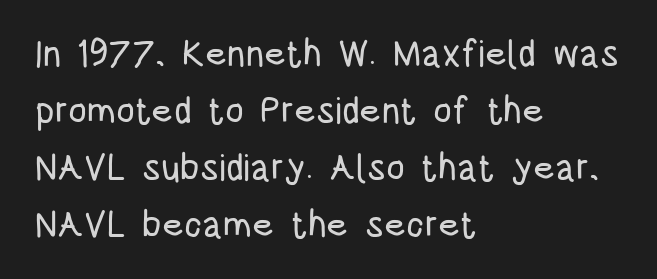
In terms of letterspacing, this is plain default setting. A clean baseline with only descenders dipping below it. Is this a fixed-width face? No — the glyphs have proportional, varying widths. How would I describe the line gaps? Plain and ordinary. Horizontally, the lines are justified to the leading edge only. Each letter's strokes conclude bluntly, with no projecting serifs.
